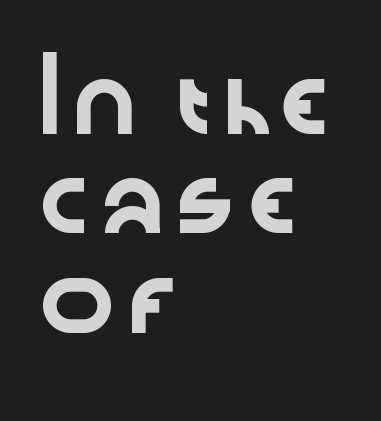
Q: Is the text italic (slanted)? A: No, it is upright.
Q: Is the typeface a serif or a sans-serif typeface? A: Sans-serif.
Q: Is the text underlined? A: No.
Q: How is the paragraph aligned? A: Left-aligned.
Q: Is the spacing between letters normal or unusually wide? A: Normal.
Q: Is the spacing between lines tight, normal or loose? A: Normal.
Q: Width (condensed, normal, or wide)? A: Wide.
Q: Stroke contrast? A: Low.
Q: x-height? A: Medium.
Q: Monospaced? A: No.
